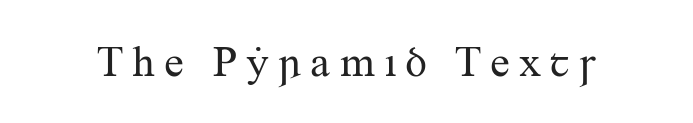
When letters stand straight like this, we call the style roman or upright. The zone under the glyphs is completely vacant. The face used here is proportionally spaced, like ordinary book or web type. The type family on display is of the serif kind. These glyphs show unthickened strokes, regular width or finer.
